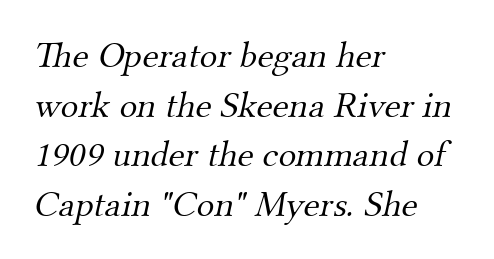
{"serif": "yes", "bold": "no", "weight": "light", "width": "normal", "stroke_contrast": "medium", "x_height": "small", "monospaced": "no", "underline": "no", "align": "left", "line_spacing": "normal", "line_spacing_ratio": 1.34, "letter_spacing": "normal", "letter_spacing_em": 0.0, "glyph_px": 37}
